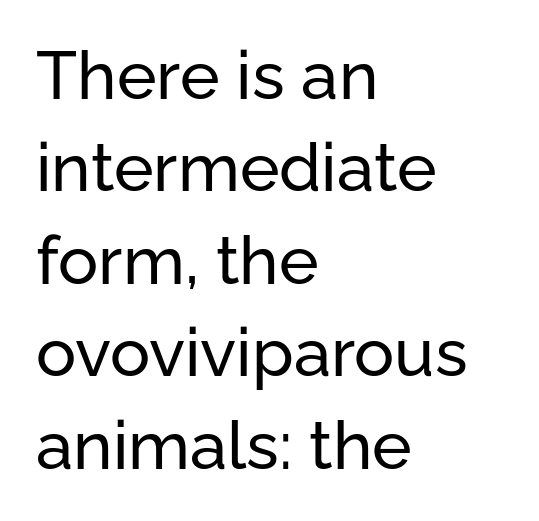
The image shows 67 px sans-serif type, upright; set left-aligned, normal line spacing (1.38x), normal letter spacing, not underlined; low stroke contrast and a medium x-height.
